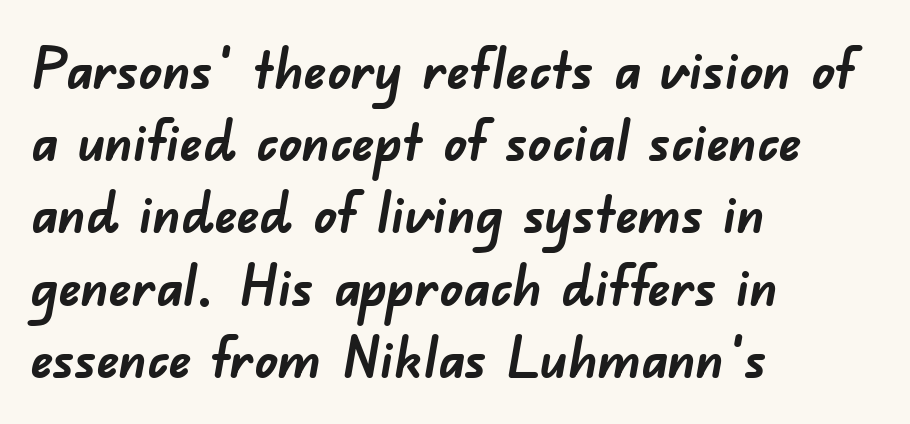
Q: Is the text bold? A: Yes.
Q: Is the typeface a serif or a sans-serif typeface? A: Sans-serif.
Q: Is the text underlined? A: No.
Q: How is the paragraph aligned? A: Left-aligned.
Q: Is the spacing between letters normal or unusually wide? A: Normal.
Q: Is the spacing between lines tight, normal or loose? A: Normal.
Q: Width (condensed, normal, or wide)? A: Normal.
Q: Stroke contrast? A: Low.
Q: x-height? A: Small.
Q: Monospaced? A: No.
